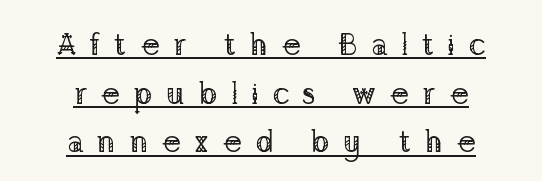
Between one letter and the next there's a generous, obvious gap. Each stroke keeps to a modest, everyday thickness or less. The specimen reads as upright at a glance. Here the designer chose a conventional face with non-uniform glyph widths. Are there feet on the stems? There are — it's a serif.
